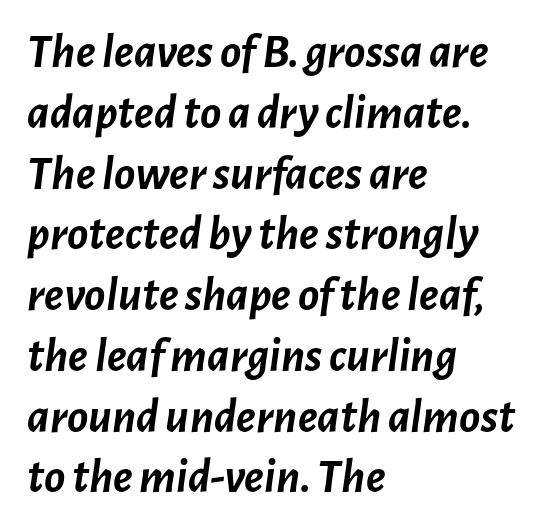
The image shows 49 px semibold type, italic (leaning right); set left-aligned, line spacing 1.24x, normal letter spacing, not underlined; low stroke contrast and a medium x-height.
